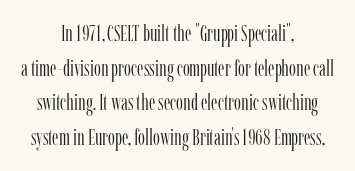
Q: Is the text bold? A: No.
Q: Is the text italic (slanted)? A: No, it is upright.
Q: Is the text underlined? A: No.
Q: How is the paragraph aligned? A: Centered.
Q: Is the spacing between letters normal or unusually wide? A: Normal.
Q: Is the spacing between lines tight, normal or loose? A: Normal.
